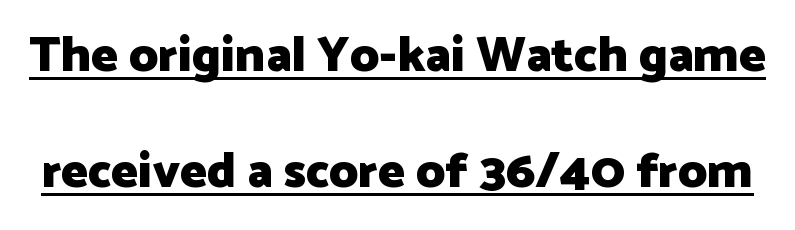
The image shows 50 px heavy sans-serif type, upright; set loose line spacing (2.32x), normal letter spacing, underlined; low stroke contrast and a medium x-height.
